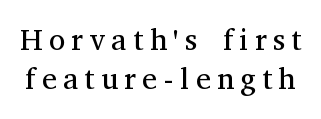
The image shows 30 px regular-weight serif type, upright; set normal line spacing (1.29x), unusually wide letter spacing (+0.21 em), not underlined; medium stroke contrast and a medium x-height.
